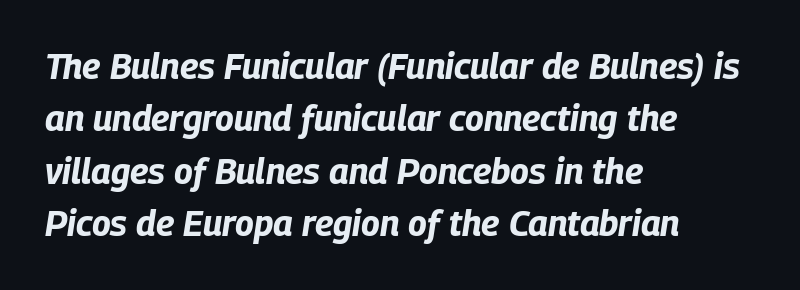
Q: Is the text bold? A: Yes.
Q: Is the text italic (slanted)? A: Yes, it leans right by about 9 degrees.
Q: Is the text underlined? A: No.
Q: How is the paragraph aligned? A: Left-aligned.
Q: Is the spacing between letters normal or unusually wide? A: Normal.
Q: Is the spacing between lines tight, normal or loose? A: Normal.
Q: Width (condensed, normal, or wide)? A: Condensed.
Q: Stroke contrast? A: Low.
Q: x-height? A: Large.
Q: Monospaced? A: No.
